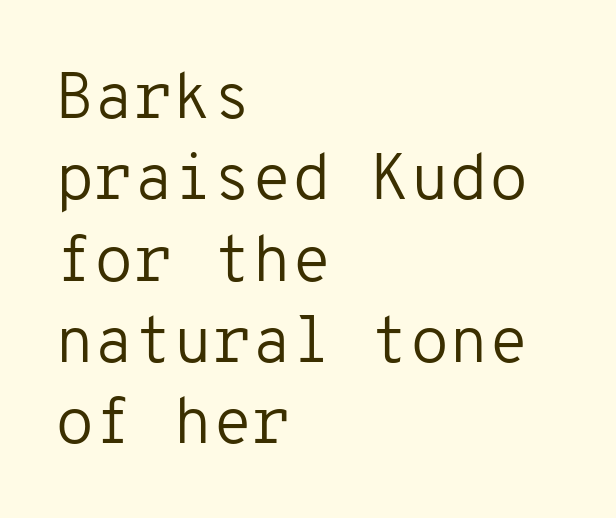
Q: Is the text bold? A: No.
Q: Is the text italic (slanted)? A: No, it is upright.
Q: Is the typeface a serif or a sans-serif typeface? A: Sans-serif.
Q: Is the text underlined? A: No.
Q: How is the paragraph aligned? A: Left-aligned.
Q: Is the spacing between letters normal or unusually wide? A: Normal.
Q: Is the spacing between lines tight, normal or loose? A: Normal.
Q: Width (condensed, normal, or wide)? A: Normal.
Q: Stroke contrast? A: Low.
Q: x-height? A: Medium.
Q: Monospaced? A: Yes.
